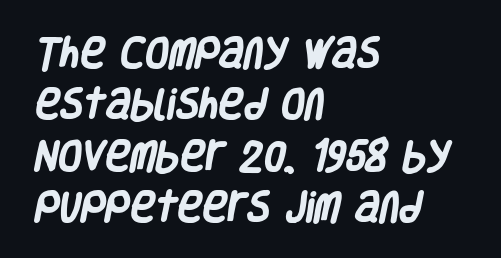
Nope, no serifs anywhere on these letters. Here the designer chose a conventional face with non-uniform glyph widths. Check under the words: just untouched page. The vertical gap from one line to the next is medium. Heft: maximum for text — a bold. Inter-character spacing is left at the font's built-in metrics.
